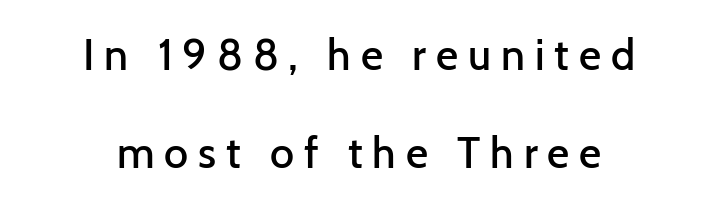
The image shows 43 px semibold sans-serif type, upright; set centered, loose line spacing (2.29x), unusually wide letter spacing (+0.23 em), not underlined; low stroke contrast and a medium x-height.
